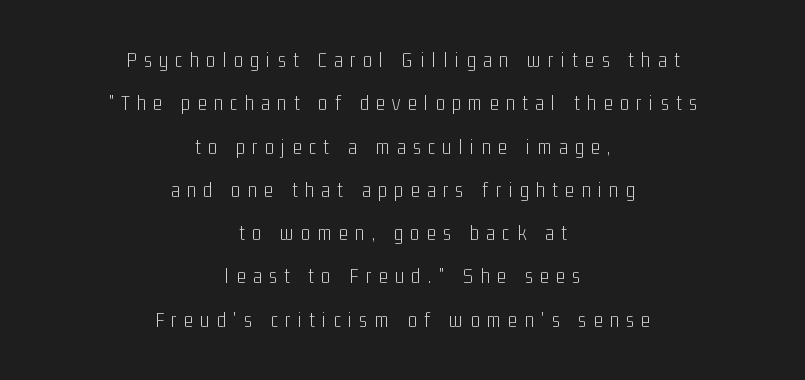
Horizontally, the lines are justified to the midpoint only. This rendering widens character spacing well past its baseline value. Each stroke keeps to a modest, everyday thickness or less. Bare-footed words on every line. No italicization has been applied; the sample stays upright.
